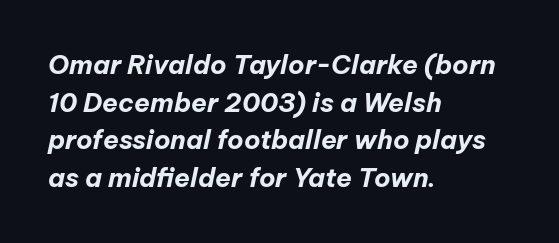
Does the copy run flush right? No — it runs flush left. Weight: bold. A clean baseline with only descenders dipping below it. This is oblique type, the kind used for emphasis or titles. Glyph-to-glyph distance matches everyday printed text. Vertical spacing — default.
